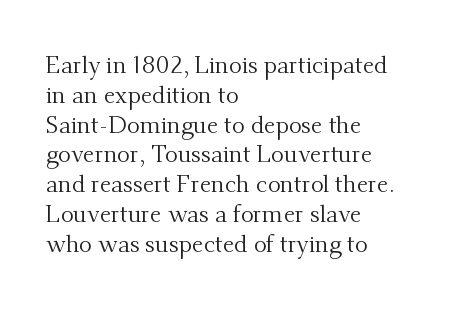
{"italic": "no", "bold": "no", "underline": "no", "align": "left", "line_spacing_ratio": 1.24, "letter_spacing": "normal", "letter_spacing_em": 0.0, "glyph_px": 24}
